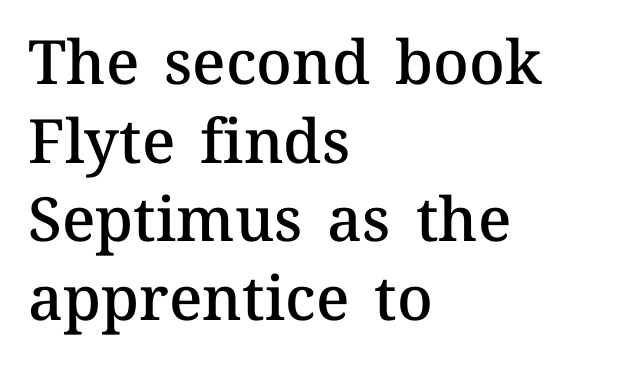
{"italic": "no", "bold": "semi", "weight": "semibold", "width": "normal", "stroke_contrast": "medium", "x_height": "medium", "monospaced": "no", "underline": "no", "align": "left", "line_spacing": "normal", "line_spacing_ratio": 1.29, "letter_spacing": "normal", "letter_spacing_em": 0.0, "glyph_px": 61}
